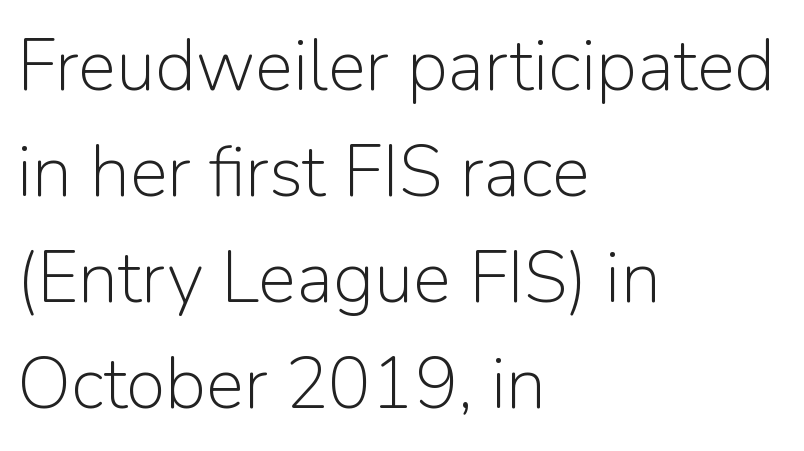
The image shows 72 px light sans-serif type, upright; set left-aligned, normal line spacing (1.47x), normal letter spacing, not underlined; low stroke contrast and a medium x-height.
